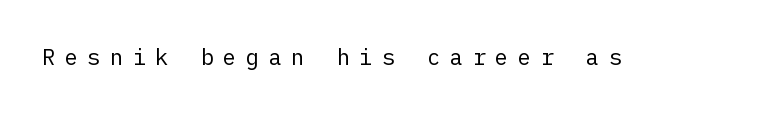
{"italic": "no", "bold": "no", "underline": "no", "letter_spacing": "wide", "letter_spacing_em": 0.43, "glyph_px": 22}
